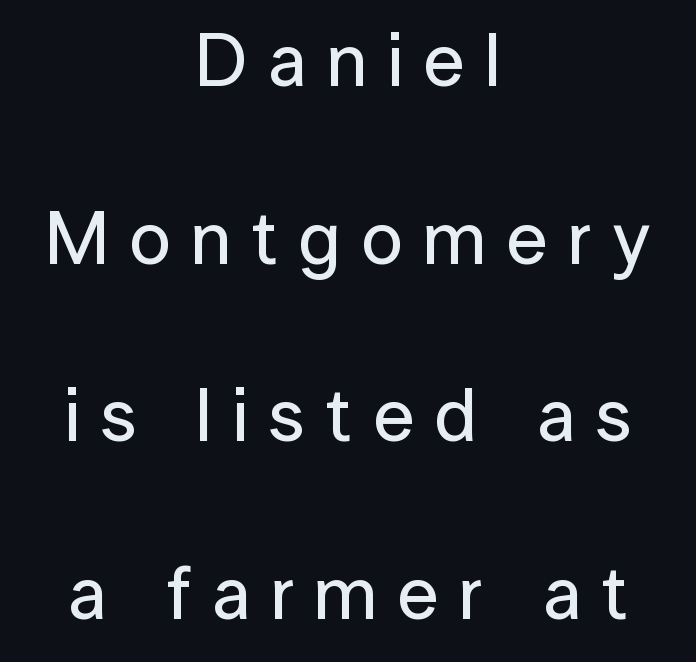
Q: Is the text italic (slanted)? A: No, it is upright.
Q: Is the typeface a serif or a sans-serif typeface? A: Sans-serif.
Q: Is the text underlined? A: No.
Q: How is the paragraph aligned? A: Centered.
Q: Is the spacing between letters normal or unusually wide? A: Unusually wide.
Q: Is the spacing between lines tight, normal or loose? A: Loose.
Q: Width (condensed, normal, or wide)? A: Normal.
Q: Stroke contrast? A: Low.
Q: x-height? A: Medium.
Q: Monospaced? A: No.
